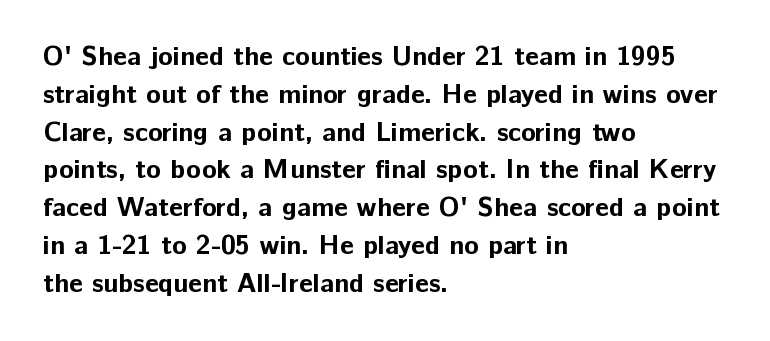
{"italic": "no", "bold": "yes", "underline": "no", "align": "left", "line_spacing": "normal", "line_spacing_ratio": 1.4, "letter_spacing": "normal", "letter_spacing_em": 0.0, "glyph_px": 27}
